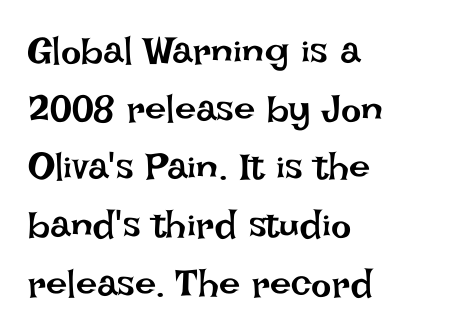
The image shows 38 px regular-weight type, upright; set left-aligned, normal line spacing (1.53x), normal letter spacing, not underlined; low stroke contrast and a large x-height.
